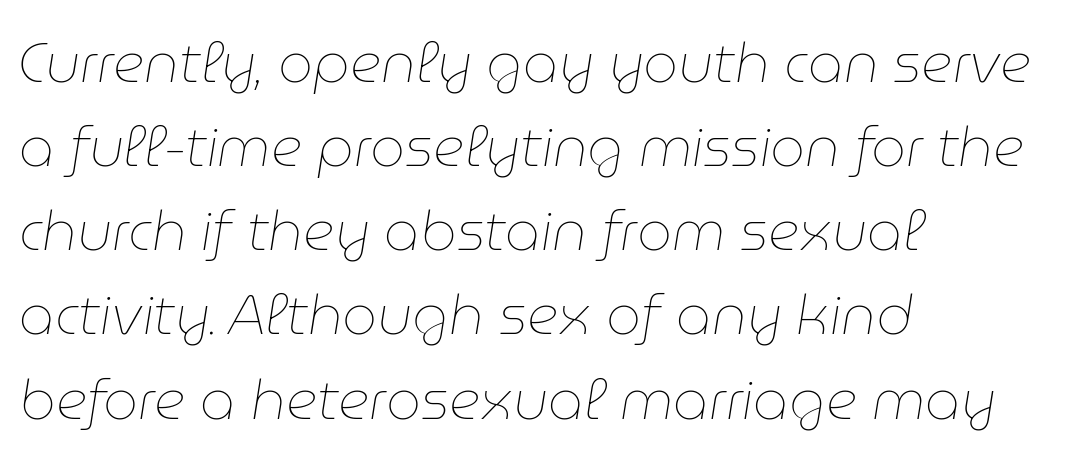
The image shows 55 px thin type, italic (leaning right); set left-aligned, normal line spacing (1.53x), normal letter spacing, not underlined; low stroke contrast and a medium x-height.
